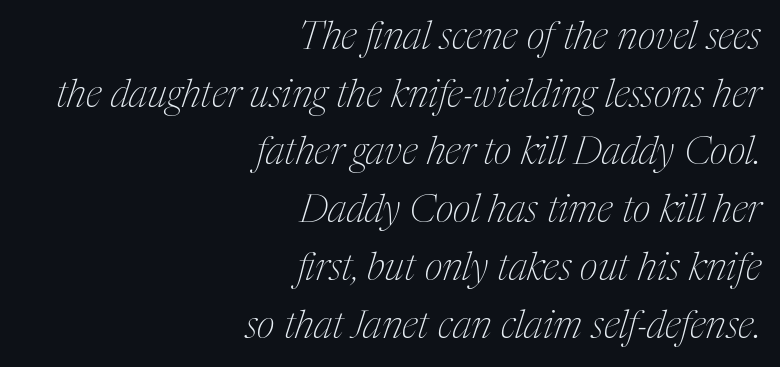
Q: Is the text bold? A: No.
Q: Is the text italic (slanted)? A: Yes, it leans right by about 17 degrees.
Q: Is the typeface a serif or a sans-serif typeface? A: Serif.
Q: Is the text underlined? A: No.
Q: How is the paragraph aligned? A: Right-aligned.
Q: Is the spacing between letters normal or unusually wide? A: Normal.
Q: Is the spacing between lines tight, normal or loose? A: Normal.
Q: Width (condensed, normal, or wide)? A: Condensed.
Q: Stroke contrast? A: Medium.
Q: x-height? A: Medium.
Q: Monospaced? A: No.
